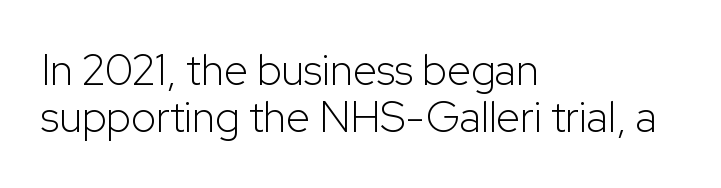
Q: Is the text bold? A: No.
Q: Is the text italic (slanted)? A: No, it is upright.
Q: Is the typeface a serif or a sans-serif typeface? A: Sans-serif.
Q: Is the text underlined? A: No.
Q: How is the paragraph aligned? A: Left-aligned.
Q: Is the spacing between letters normal or unusually wide? A: Normal.
Q: Is the spacing between lines tight, normal or loose? A: Tight.
Q: Width (condensed, normal, or wide)? A: Normal.
Q: Stroke contrast? A: Low.
Q: x-height? A: Medium.
Q: Monospaced? A: No.
